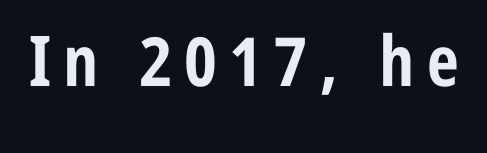
{"serif": "no", "italic": "no", "bold": "yes", "weight": "bold", "width": "condensed", "stroke_contrast": "low", "x_height": "medium", "monospaced": "no", "underline": "no", "glyph_px": 70}
